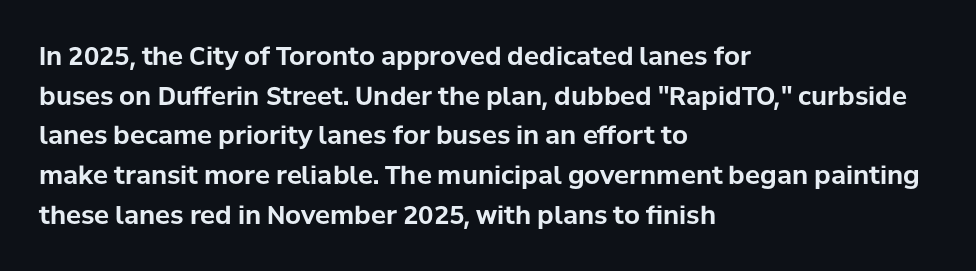
The image shows 25 px bold type, upright; set left-aligned, normal line spacing (1.59x), normal letter spacing, not underlined.
